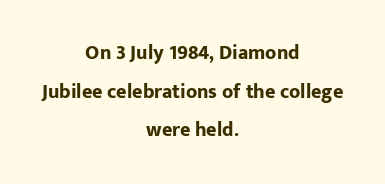
The image shows 20 px bold type, upright; set centered, loose line spacing (1.93x), normal letter spacing, not underlined.
